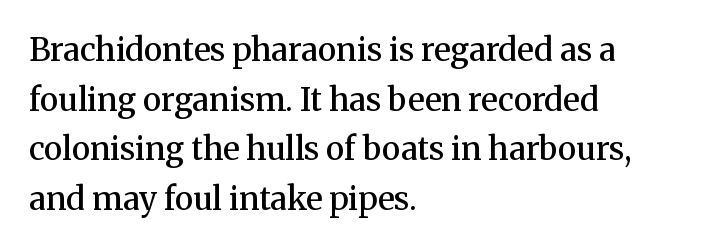
The image shows 32 px semibold serif type, upright; set left-aligned, normal line spacing (1.55x), normal letter spacing, not underlined; medium stroke contrast and a medium x-height.
